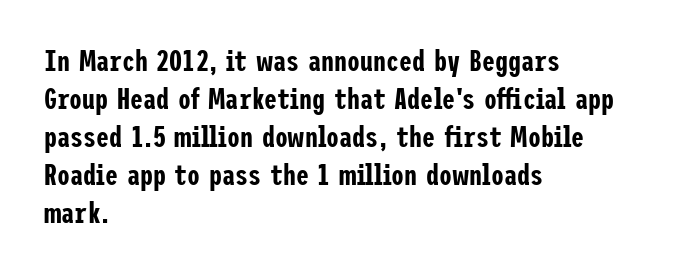
The horizontal fit of the characters is conventional and even. In terms of posture, this sample is upright. Line beginnings align vertically; line endings do not. This block has exactly the height ordinary leading produces. The zone under the glyphs is completely vacant.
